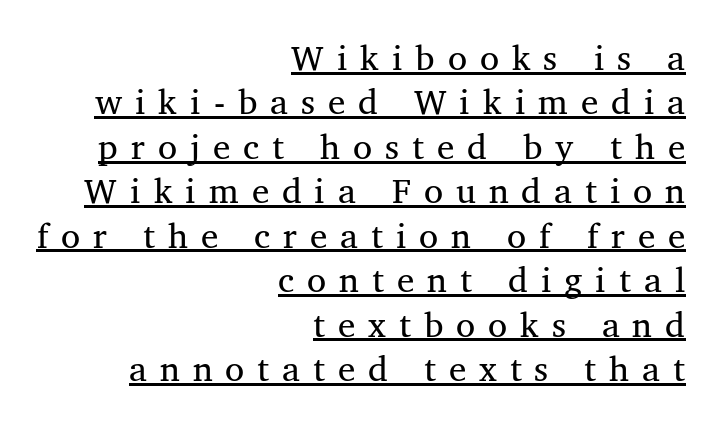
{"serif": "yes", "italic": "no", "bold": "no", "weight": "regular", "width": "normal", "stroke_contrast": "medium", "x_height": "medium", "monospaced": "no", "underline": "yes", "align": "right", "line_spacing": "normal", "line_spacing_ratio": 1.27, "letter_spacing": "wide", "letter_spacing_em": 0.37, "glyph_px": 35}
